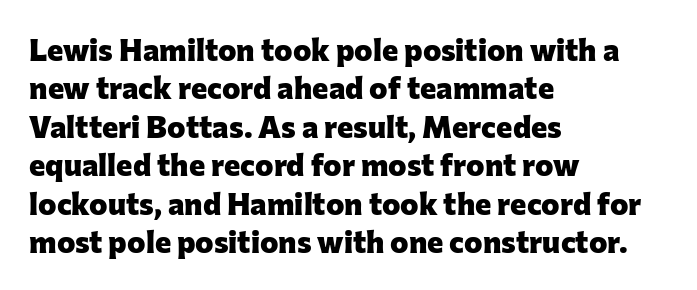
This sample is left-justified, so line endings fall wherever the words run out. Each row of text sits above clean, open space. Words appear dense and cohesive because spacing is normal. These words are printed bold, with thick strokes throughout. Italic: no, the glyphs are upright roman. To sum up the face: it is a sans, with no serifs.
